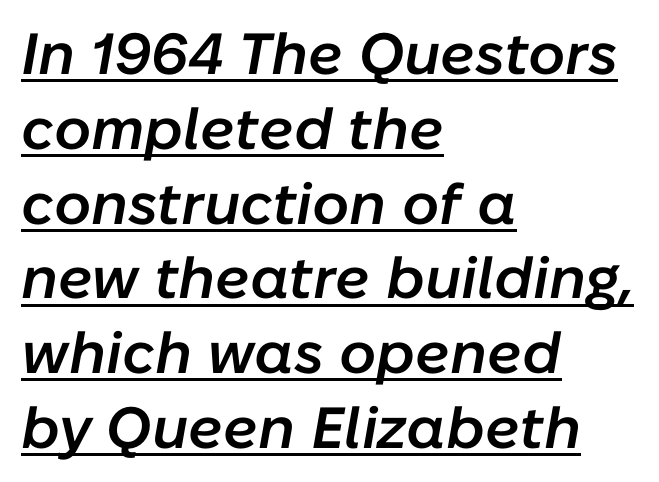
{"italic": "yes", "lean": "right", "slant_degrees": 10, "bold": "semi", "weight": "semibold", "width": "normal", "stroke_contrast": "low", "x_height": "medium", "monospaced": "no", "underline": "yes", "align": "left", "line_spacing": "normal", "line_spacing_ratio": 1.29, "letter_spacing": "normal", "letter_spacing_em": 0.0, "glyph_px": 58}
